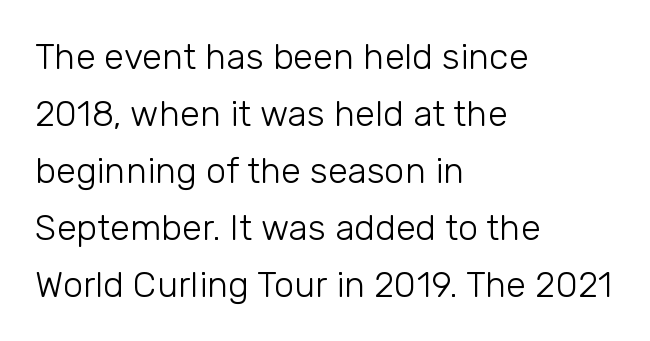
Q: Is the text bold? A: No.
Q: Is the text italic (slanted)? A: No, it is upright.
Q: Is the typeface a serif or a sans-serif typeface? A: Sans-serif.
Q: Is the text underlined? A: No.
Q: How is the paragraph aligned? A: Left-aligned.
Q: Is the spacing between letters normal or unusually wide? A: Normal.
Q: Is the spacing between lines tight, normal or loose? A: Normal.
Q: Width (condensed, normal, or wide)? A: Normal.
Q: Stroke contrast? A: Low.
Q: x-height? A: Medium.
Q: Monospaced? A: No.
